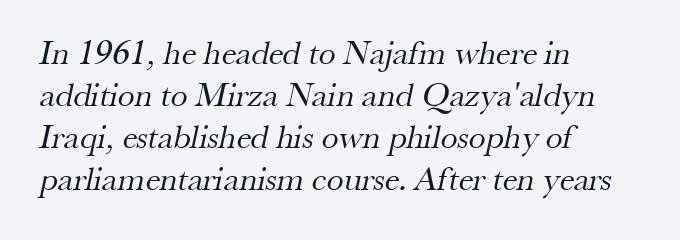
Q: Is the text bold? A: No.
Q: Is the typeface a serif or a sans-serif typeface? A: Serif.
Q: Is the text underlined? A: No.
Q: How is the paragraph aligned? A: Left-aligned.
Q: Is the spacing between letters normal or unusually wide? A: Normal.
Q: Width (condensed, normal, or wide)? A: Normal.
Q: Stroke contrast? A: Medium.
Q: x-height? A: Small.
Q: Monospaced? A: No.
